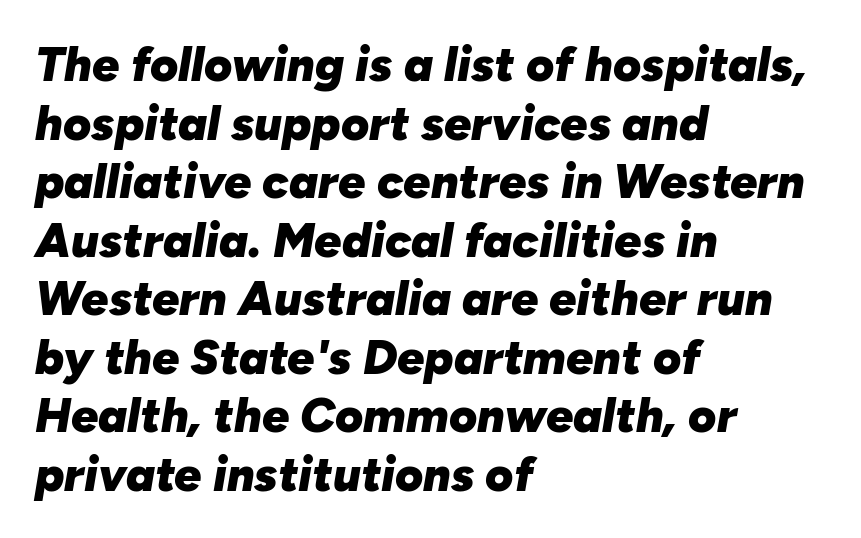
The image shows 48 px heavy type, italic (leaning right); set left-aligned, line spacing 1.22x, normal letter spacing, not underlined; low stroke contrast and a medium x-height.
